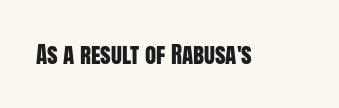
Q: Is the text italic (slanted)? A: No, it is upright.
Q: Is the text underlined? A: No.
Q: Is the spacing between letters normal or unusually wide? A: Normal.
